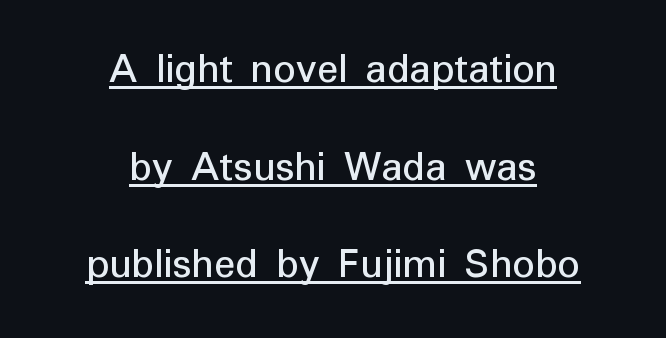
A sans-serif font was chosen for this passage. The type is set solid horizontally, with unmodified tracking. Line spacing here is loose. Each line of the rendering has a horizontal stroke beneath the glyphs. Every stem runs plumb, perpendicular to the baseline.
